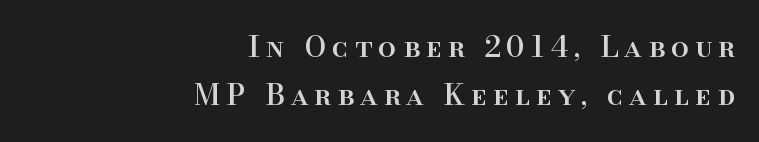
The image shows 29 px serif type, upright; set right-aligned, normal line spacing (1.66x), unusually wide letter spacing (+0.21 em), not underlined; high stroke contrast and a small x-height.
